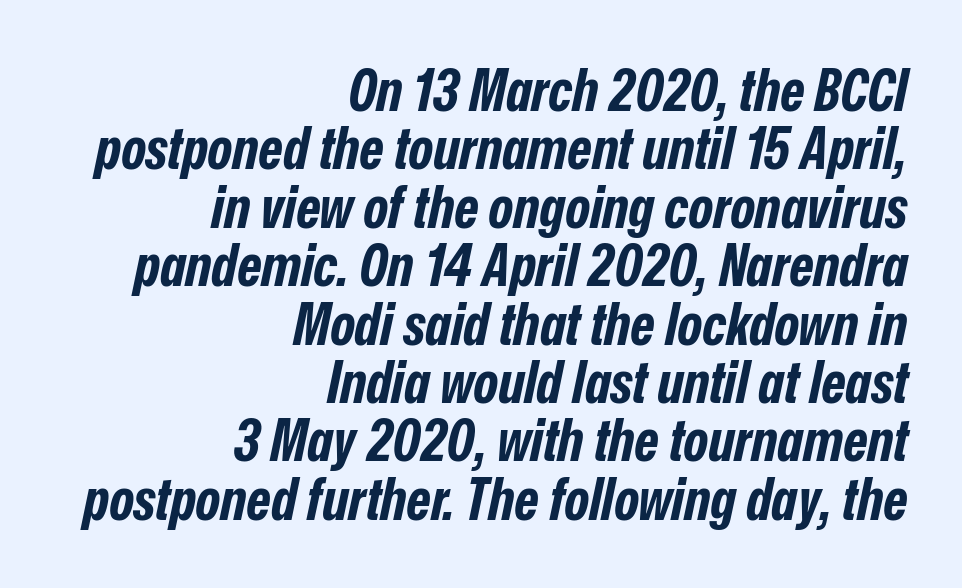
The image shows 59 px bold, condensed type, italic (leaning right); set right-aligned, tight line spacing (0.99x), normal letter spacing, not underlined; low stroke contrast and a medium x-height.
